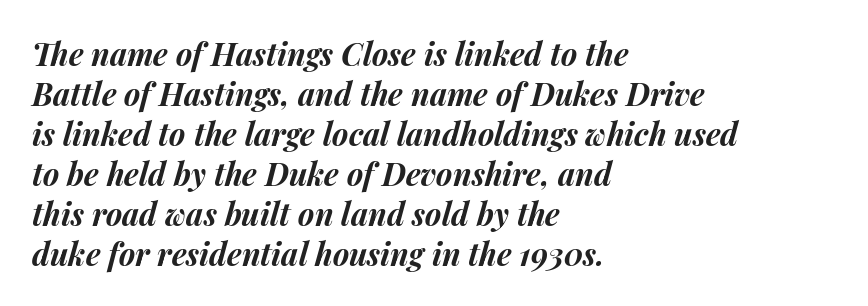
If you drew a line through each stem, it would be angled. Words appear dense and cohesive because spacing is normal. The passage shown stacks its lines at a standard gap. Horizontally, the lines are justified to the leading edge only.
